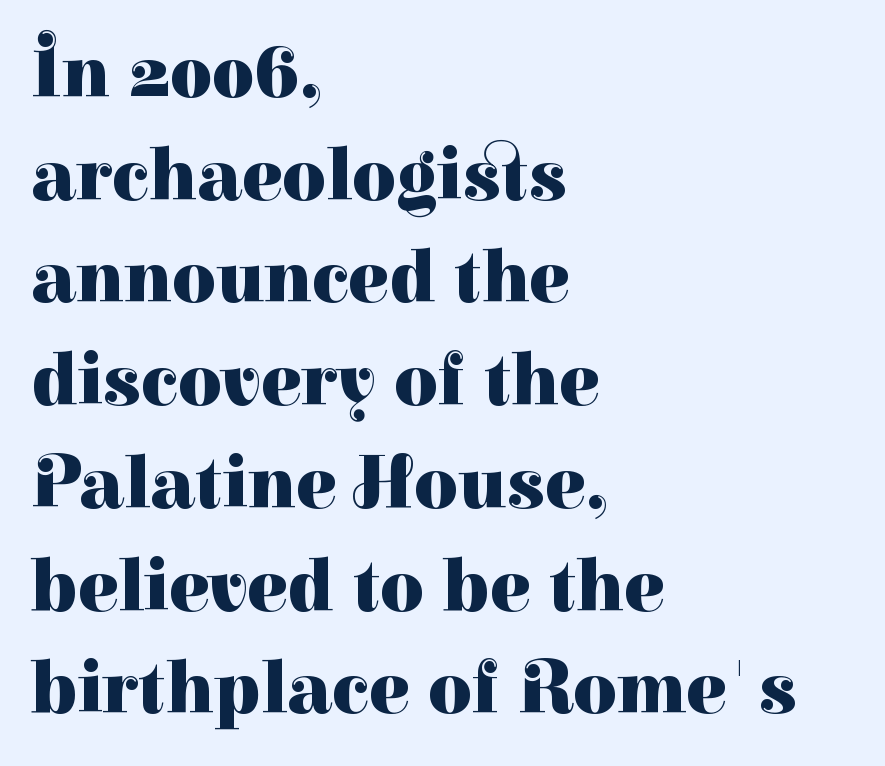
Q: Is the text bold? A: Yes.
Q: Is the text italic (slanted)? A: No, it is upright.
Q: Is the typeface a serif or a sans-serif typeface? A: Serif.
Q: Is the text underlined? A: No.
Q: How is the paragraph aligned? A: Left-aligned.
Q: Is the spacing between letters normal or unusually wide? A: Normal.
Q: Is the spacing between lines tight, normal or loose? A: Normal.
Q: Width (condensed, normal, or wide)? A: Normal.
Q: Stroke contrast? A: High.
Q: x-height? A: Medium.
Q: Monospaced? A: No.
